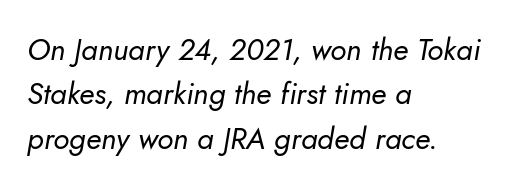
Q: Is the text bold? A: No.
Q: Is the text italic (slanted)? A: Yes, it leans right by about 10 degrees.
Q: Is the text underlined? A: No.
Q: How is the paragraph aligned? A: Left-aligned.
Q: Is the spacing between letters normal or unusually wide? A: Normal.
Q: Is the spacing between lines tight, normal or loose? A: Normal.
Q: Width (condensed, normal, or wide)? A: Normal.
Q: Stroke contrast? A: Low.
Q: x-height? A: Small.
Q: Monospaced? A: No.
